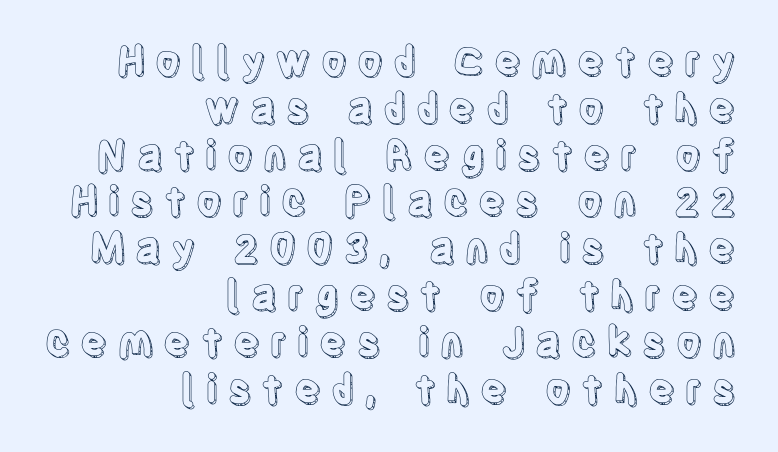
Just letters on the line, the space beneath them empty. Tracking here is generous; glyphs stand well apart from one another. Horizontal alignment here is rightward, an uncommon choice for prose. The letters stand straight up with perfectly vertical stems. Is this a fixed-width face? No — the glyphs have proportional, varying widths.
